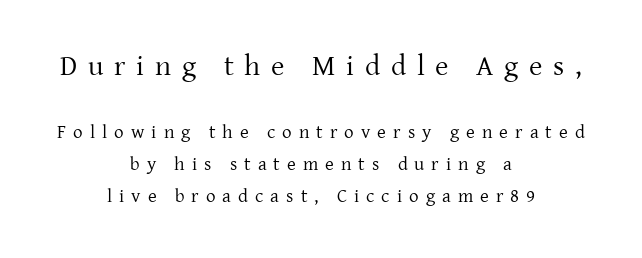
{"serif": "yes", "italic": "no", "bold": "no", "weight": "regular", "width": "normal", "stroke_contrast": "low", "x_height": "medium", "monospaced": "no", "underline": "no", "align": "center", "line_spacing": "normal", "line_spacing_ratio": 1.69, "letter_spacing": "wide", "letter_spacing_em": 0.37, "larger_block": "first", "size_ratio": 1.53, "glyph_px": 29}
